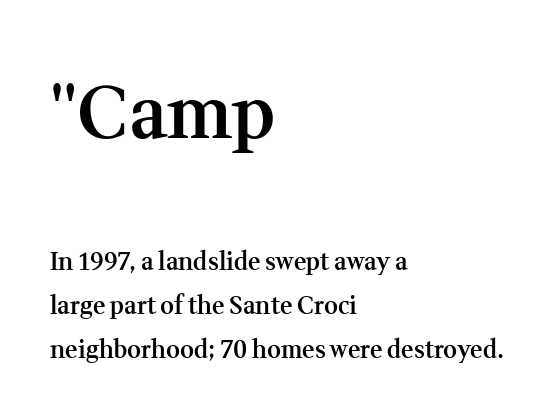
Q: Is the text bold? A: Semi-bold.
Q: Is the text italic (slanted)? A: No, it is upright.
Q: Is the typeface a serif or a sans-serif typeface? A: Serif.
Q: Is the text underlined? A: No.
Q: How is the paragraph aligned? A: Left-aligned.
Q: Is the spacing between letters normal or unusually wide? A: Normal.
Q: Which block of text is set in a larger size, the first (top) or the second (bottom)? A: The first (top) one.
Q: Width (condensed, normal, or wide)? A: Normal.
Q: Stroke contrast? A: Medium.
Q: x-height? A: Medium.
Q: Monospaced? A: No.
